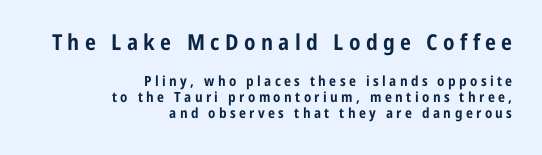
{"italic": "no", "bold": "yes", "underline": "no", "align": "right", "line_spacing": "tight", "line_spacing_ratio": 1.14, "letter_spacing": "wide", "letter_spacing_em": 0.24, "larger_block": "first", "size_ratio": 1.57, "glyph_px": 22}
